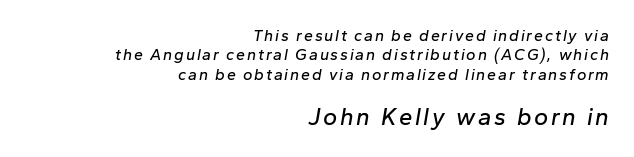
You get the small type first, then a jump to larger type. No word sits above an underline. These lines were composed using italics. The setting favours the right margin, as signatures and pull-quotes sometimes do.
